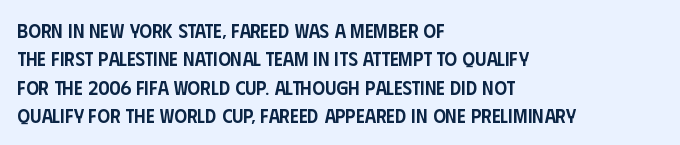
The strokes are fattened partway — semibold, not bold. The typesetter chose a ragged-right arrangement here. The letters sit at their default tracking, neither squeezed nor spread. If you measured baseline to baseline, you'd find a middling distance. The font's upright variant was chosen for this text.
